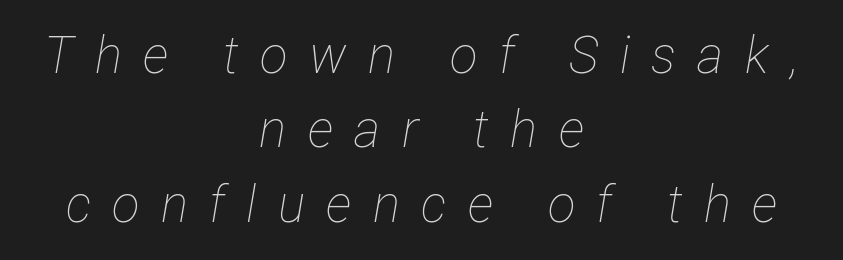
{"italic": "yes", "lean": "right", "slant_degrees": 12, "bold": "no", "weight": "thin", "width": "condensed", "stroke_contrast": "low", "x_height": "medium", "monospaced": "no", "underline": "no", "align": "center", "line_spacing": "normal", "line_spacing_ratio": 1.46, "letter_spacing": "wide", "letter_spacing_em": 0.42, "glyph_px": 51}
